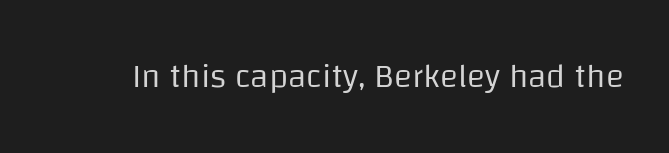
The image shows 34 px regular-weight sans-serif type, upright; set normal letter spacing, not underlined; low stroke contrast and a large x-height.
